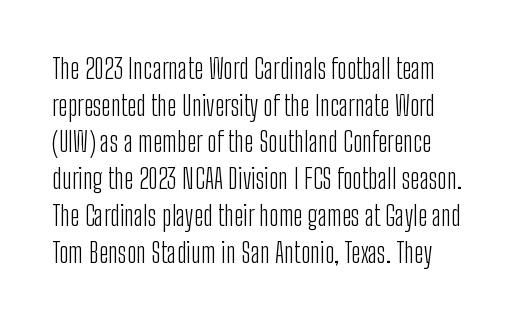
Any mark beneath the type? The region is blank. Each stroke keeps to a modest, everyday thickness or less. Regular leading. The lettering holds an erect, upright posture throughout. This sample uses plain, unmodified letter spacing.
